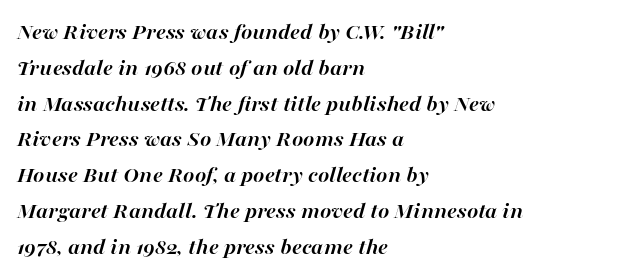
As a designer I'd log this as weight 700, bold. Words float on clear page, feet unadorned. This is oblique type, the kind used for emphasis or titles. Baseline-to-baseline distance is the conventional proportion of letter height. Horizontally, the lines are justified to the leading edge only. Is the letter spacing exaggerated? No — it looks like the ordinary default.
